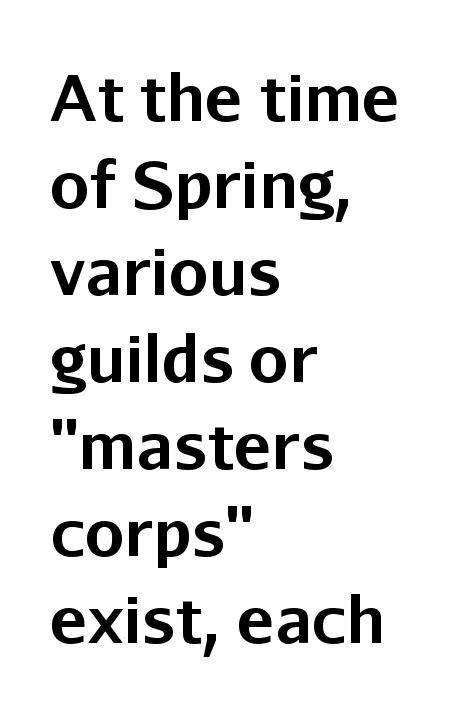
Q: Is the text bold? A: Yes.
Q: Is the text italic (slanted)? A: No, it is upright.
Q: Is the typeface a serif or a sans-serif typeface? A: Sans-serif.
Q: Is the text underlined? A: No.
Q: How is the paragraph aligned? A: Left-aligned.
Q: Is the spacing between letters normal or unusually wide? A: Normal.
Q: Is the spacing between lines tight, normal or loose? A: Normal.
Q: Width (condensed, normal, or wide)? A: Normal.
Q: Stroke contrast? A: Low.
Q: x-height? A: Medium.
Q: Monospaced? A: No.
